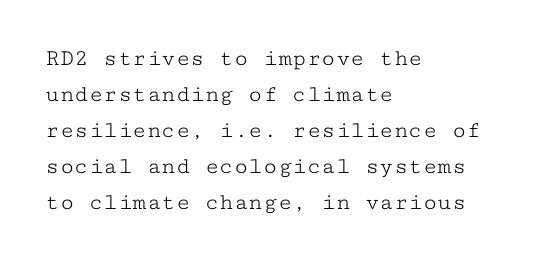
There is no visible air inserted between adjacent glyphs. The rendering anchors every line to the left-hand side. Counters stay open thanks to moderate or lighter strokes. Is there much room between lines? A standard amount, neither cramped nor airy. Type without underlining.
